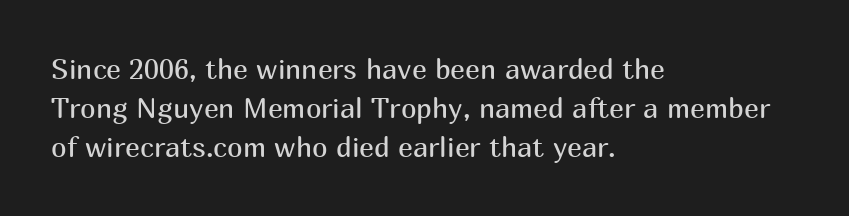
Leftover space on each line is placed entirely after the last word. Varying glyph widths throughout — classic text-font behaviour. Compared with a typical body face, this is equally light or lighter still. Italic? Not at all — the glyphs are vertical. No extra tracking has been applied to these lines. Lines of text with bare space underneath.
